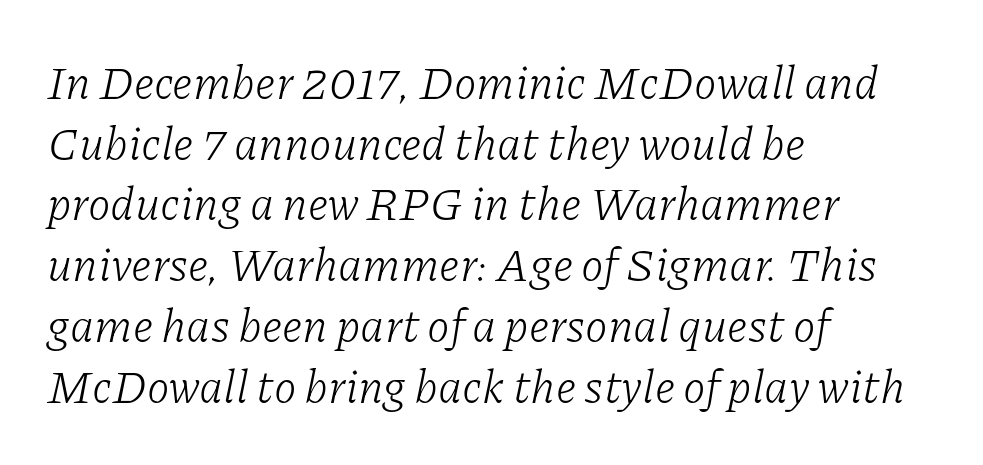
Q: Is the text bold? A: No.
Q: Is the text italic (slanted)? A: Yes, it leans right by about 11 degrees.
Q: Is the typeface a serif or a sans-serif typeface? A: Serif.
Q: Is the text underlined? A: No.
Q: How is the paragraph aligned? A: Left-aligned.
Q: Is the spacing between letters normal or unusually wide? A: Normal.
Q: Is the spacing between lines tight, normal or loose? A: Normal.
Q: Width (condensed, normal, or wide)? A: Normal.
Q: Stroke contrast? A: Low.
Q: x-height? A: Medium.
Q: Monospaced? A: No.
